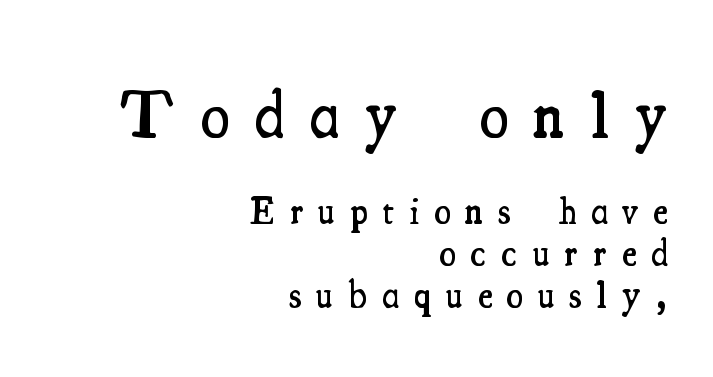
{"serif": "yes", "italic": "no", "bold": "semi", "weight": "semibold", "width": "condensed", "stroke_contrast": "medium", "x_height": "small", "monospaced": "no", "underline": "no", "align": "right", "line_spacing": "tight", "line_spacing_ratio": 1.1, "letter_spacing": "wide", "letter_spacing_em": 0.4, "larger_block": "first", "size_ratio": 1.74, "glyph_px": 66}
